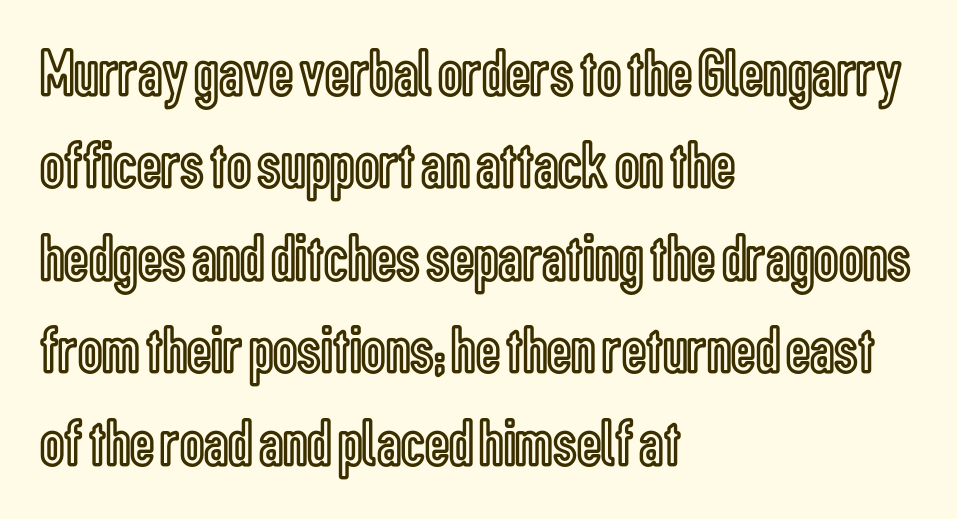
Q: Is the text italic (slanted)? A: No, it is upright.
Q: Is the text underlined? A: No.
Q: How is the paragraph aligned? A: Left-aligned.
Q: Is the spacing between letters normal or unusually wide? A: Normal.
Q: Is the spacing between lines tight, normal or loose? A: Normal.
Q: Width (condensed, normal, or wide)? A: Condensed.
Q: x-height? A: Medium.
Q: Monospaced? A: No.
